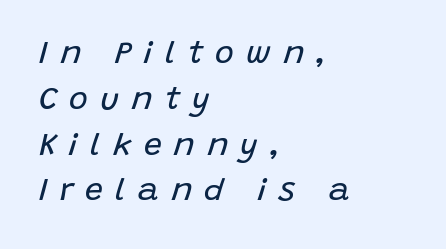
{"italic": "yes", "lean": "right", "slant_degrees": 15, "bold": "no", "weight": "regular", "width": "normal", "stroke_contrast": "low", "x_height": "large", "monospaced": "no", "underline": "no", "align": "left", "line_spacing": "normal", "line_spacing_ratio": 1.43, "letter_spacing": "wide", "letter_spacing_em": 0.38, "glyph_px": 32}
